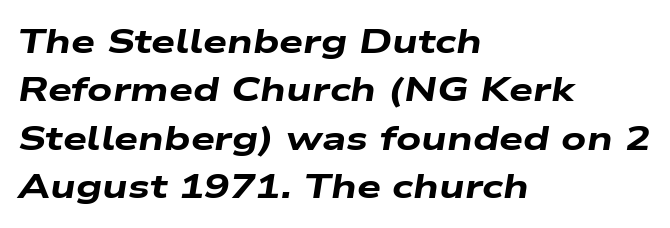
The image shows 34 px heavy, wide type, italic (leaning right); set left-aligned, normal line spacing (1.42x), normal letter spacing, not underlined; low stroke contrast and a medium x-height.
